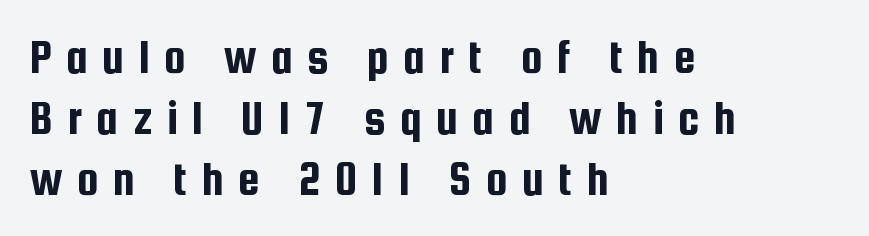
This is sans-serif lettering, the kind often seen on screens and signage. A typesetter would call this heavily tracked-out type. Is this a fixed-width face? No — the glyphs have proportional, varying widths. Posture: vertical.
